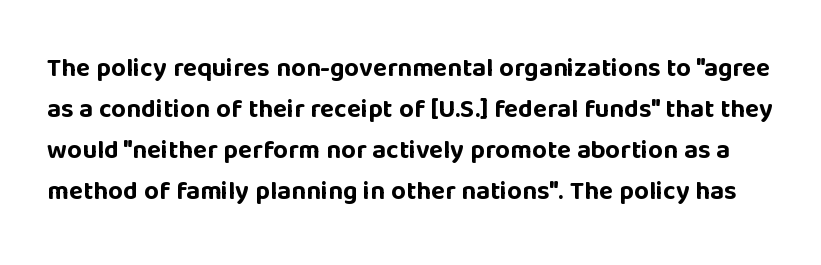
The image shows 26 px bold type, upright; set normal line spacing (1.58x), normal letter spacing, not underlined.
